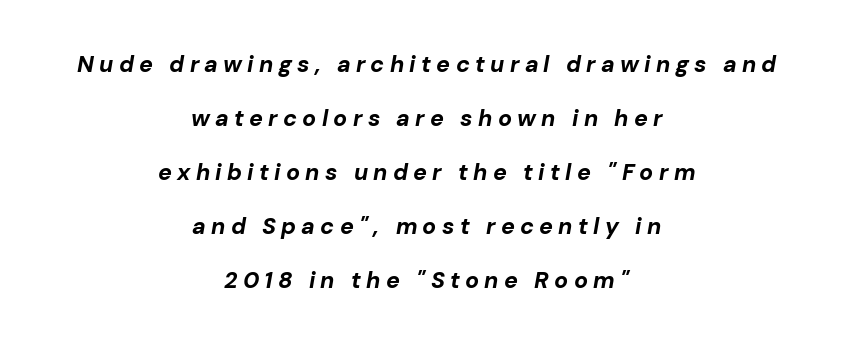
{"italic": "yes", "lean": "right", "slant_degrees": 10, "bold": "yes", "underline": "no", "align": "center", "line_spacing": "loose", "line_spacing_ratio": 2.35, "letter_spacing": "wide", "letter_spacing_em": 0.23, "glyph_px": 23}
